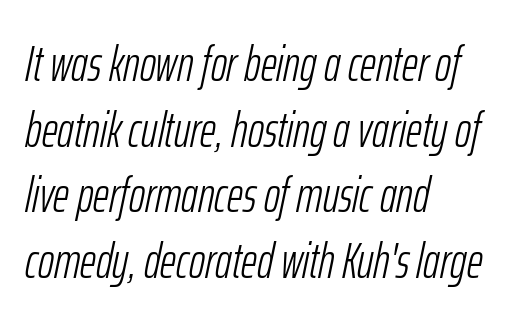
Q: Is the text bold? A: No.
Q: Is the text italic (slanted)? A: Yes, it leans right by about 12 degrees.
Q: Is the text underlined? A: No.
Q: How is the paragraph aligned? A: Left-aligned.
Q: Is the spacing between letters normal or unusually wide? A: Normal.
Q: Is the spacing between lines tight, normal or loose? A: Normal.
Q: Width (condensed, normal, or wide)? A: Condensed.
Q: Stroke contrast? A: Low.
Q: x-height? A: Medium.
Q: Monospaced? A: No.
